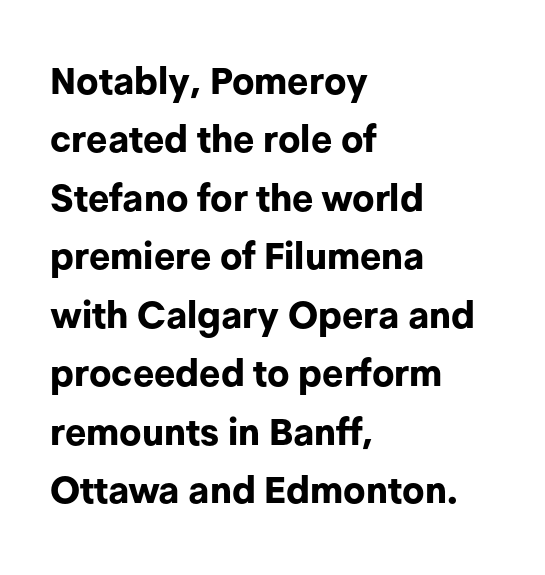
The image shows 37 px bold sans-serif type, upright; set left-aligned, normal line spacing (1.58x), normal letter spacing, not underlined; low stroke contrast and a medium x-height.
